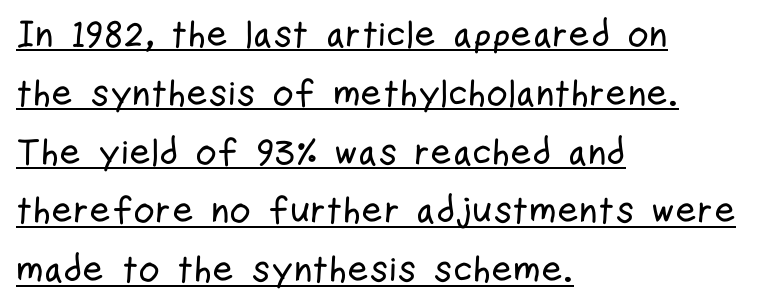
If you drew a ruler down the left edge, every line would touch it. Every stem runs plumb, perpendicular to the baseline. There is no visible air inserted between adjacent glyphs. Are there feet on the stems? There aren't — it's a sans.
